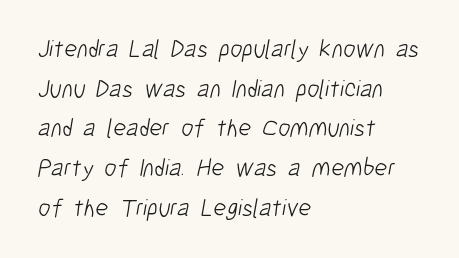
{"bold": "no", "underline": "no", "align": "left", "line_spacing": "normal", "line_spacing_ratio": 1.59, "letter_spacing": "normal", "letter_spacing_em": 0.0, "glyph_px": 25}
